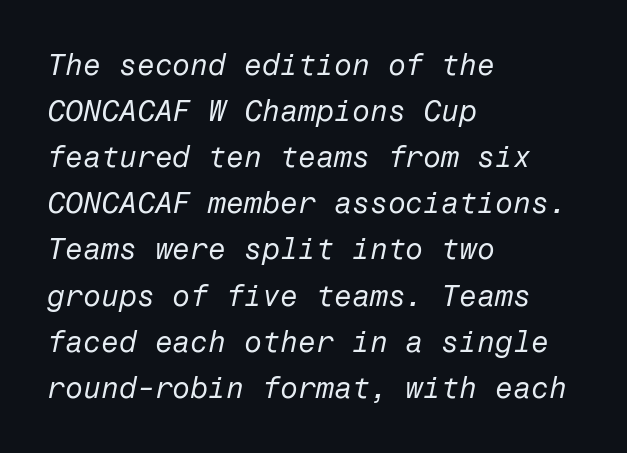
The image shows 29 px regular-weight type, italic (leaning right); set left-aligned, normal line spacing (1.59x), normal letter spacing, not underlined; low stroke contrast and a medium x-height.
